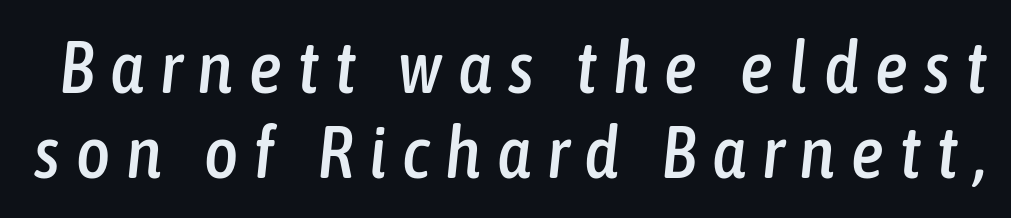
The image shows 73 px condensed type, italic (leaning right); set line spacing 1.16x, unusually wide letter spacing (+0.22 em), not underlined; low stroke contrast and a medium x-height.
